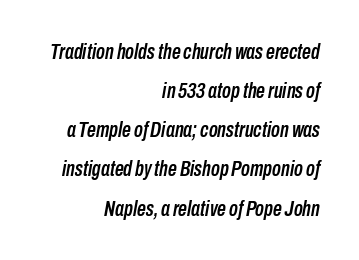
Q: Is the text italic (slanted)? A: Yes, it leans right by about 10 degrees.
Q: Is the text underlined? A: No.
Q: How is the paragraph aligned? A: Right-aligned.
Q: Is the spacing between letters normal or unusually wide? A: Normal.
